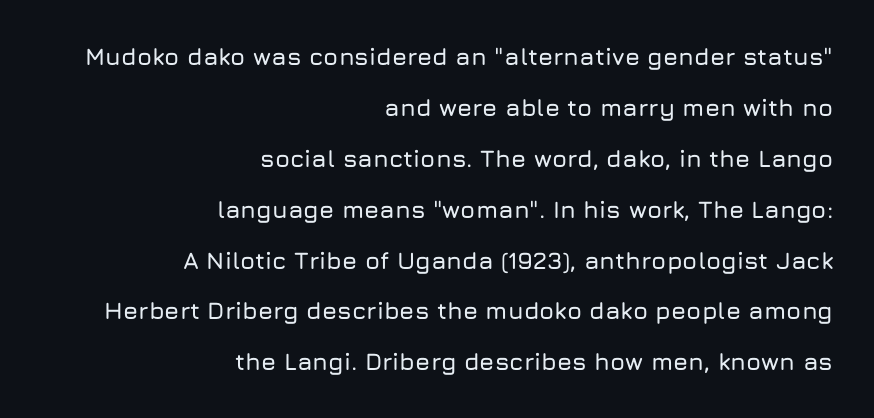
Q: Is the text italic (slanted)? A: No, it is upright.
Q: Is the text underlined? A: No.
Q: How is the paragraph aligned? A: Right-aligned.
Q: Is the spacing between letters normal or unusually wide? A: Normal.
Q: Is the spacing between lines tight, normal or loose? A: Loose.
